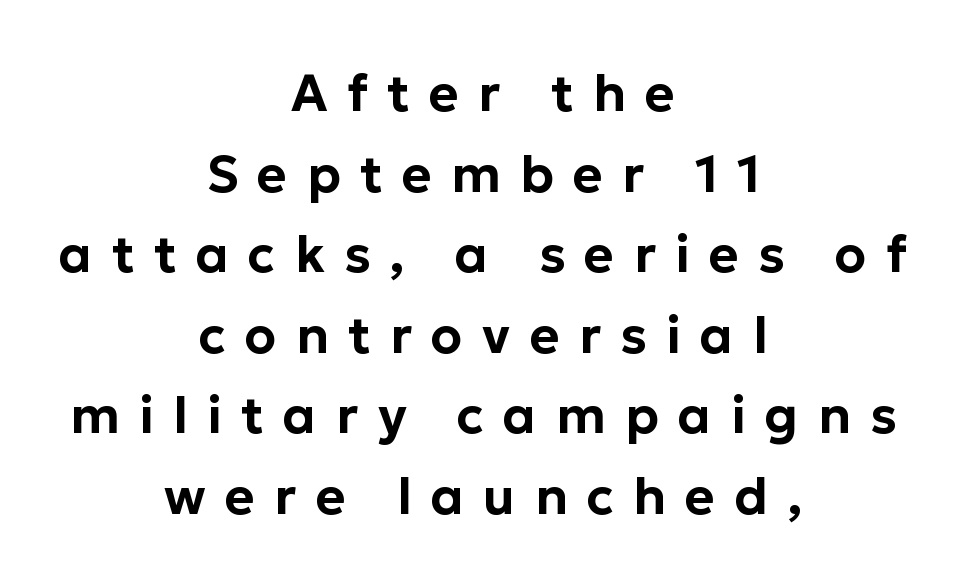
The image shows 51 px sans-serif type, upright; set centered, normal line spacing (1.58x), unusually wide letter spacing (+0.38 em), not underlined; low stroke contrast and a medium x-height.
